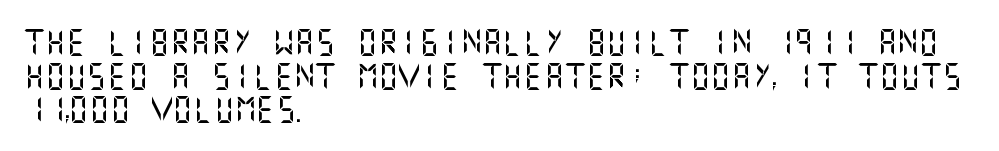
The image shows 26 px text type, upright; set left-aligned, normal line spacing (1.29x), normal letter spacing, not underlined.
